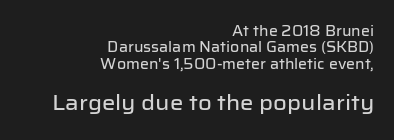
{"italic": "no", "underline": "no", "align": "right", "line_spacing_ratio": 1.17, "letter_spacing": "normal", "letter_spacing_em": 0.0, "larger_block": "second", "size_ratio": 1.5, "glyph_px": 21}
